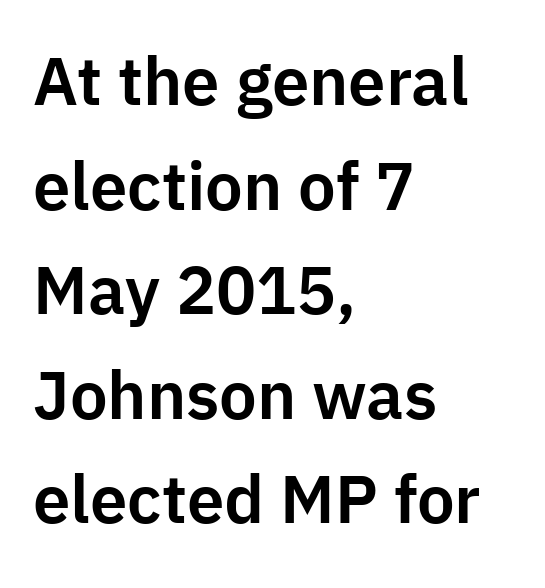
The image shows 67 px sans-serif type, upright; set left-aligned, normal line spacing (1.56x), normal letter spacing, not underlined; low stroke contrast and a medium x-height.
